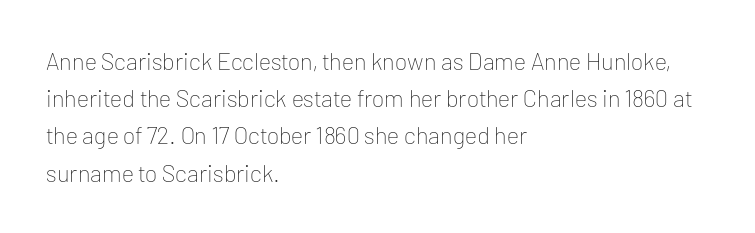
Q: Is the text bold? A: No.
Q: Is the text italic (slanted)? A: No, it is upright.
Q: Is the text underlined? A: No.
Q: How is the paragraph aligned? A: Left-aligned.
Q: Is the spacing between letters normal or unusually wide? A: Normal.
Q: Is the spacing between lines tight, normal or loose? A: Normal.
